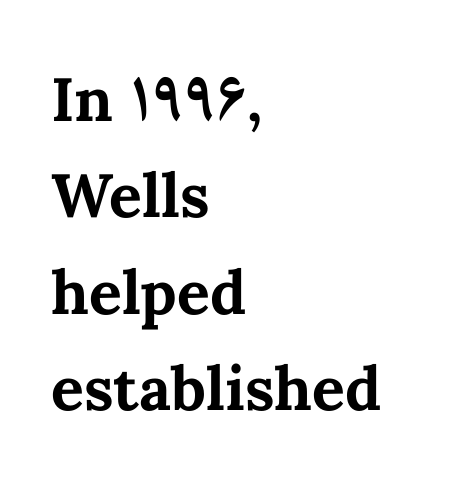
Q: Is the text bold? A: Yes.
Q: Is the text italic (slanted)? A: No, it is upright.
Q: Is the text underlined? A: No.
Q: How is the paragraph aligned? A: Left-aligned.
Q: Is the spacing between letters normal or unusually wide? A: Normal.
Q: Is the spacing between lines tight, normal or loose? A: Normal.
Q: Width (condensed, normal, or wide)? A: Normal.
Q: Stroke contrast? A: Medium.
Q: x-height? A: Medium.
Q: Monospaced? A: No.
